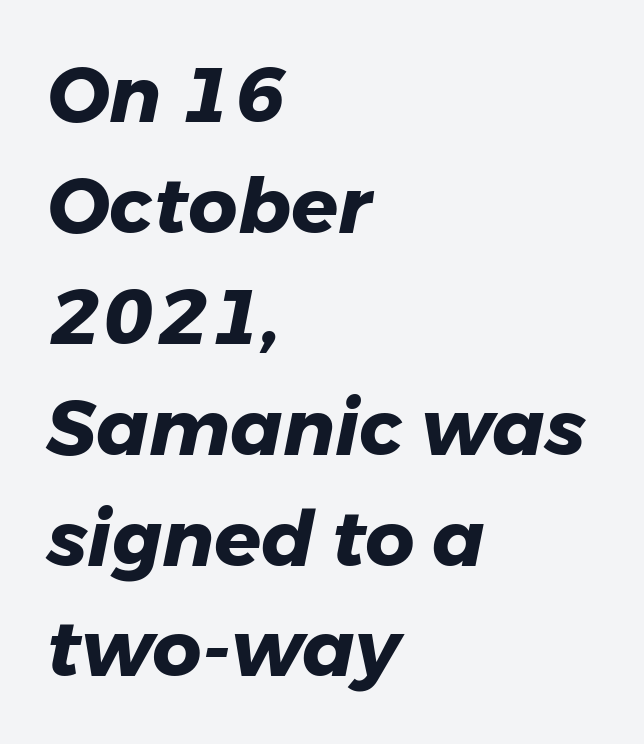
Is this a fixed-width face? No — the glyphs have proportional, varying widths. Any mark beneath the type? The region is blank. Here the glyphs are tracked normally, forming tight word shapes. The text carries the slant typical of an italic or oblique font.
